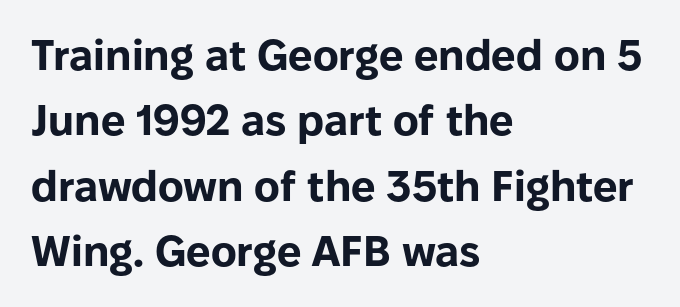
The passage shown has conventional tracking throughout. As a designer I'd log this as weight 700, bold. In terms of leading, this rendering sits right in the middle. What kind of face is this? One without serifs — a sans.
